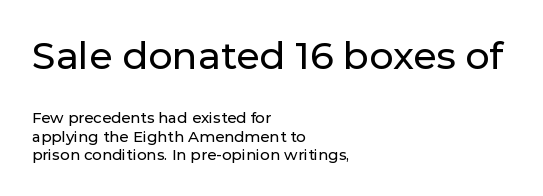
Is the letter spacing exaggerated? No — it looks like the ordinary default. Honestly, there is no underline to notice here at all. The glyphs in this specimen are sans serif. Visually the block forms a straight wall on the left and a jagged coastline on the right. A roman cut, with each character standing at attention. The passage shown is typed in a proportional face where columns would drift.
